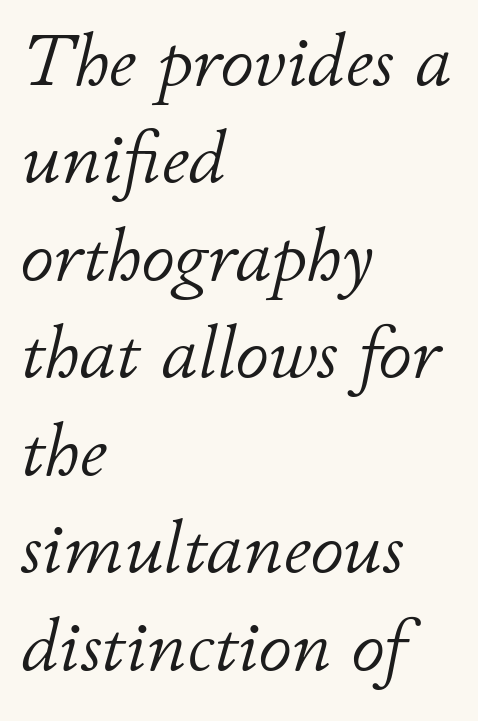
The image shows 75 px light type, italic (leaning right); set left-aligned, normal line spacing (1.3x), normal letter spacing, not underlined; low stroke contrast and a small x-height.
